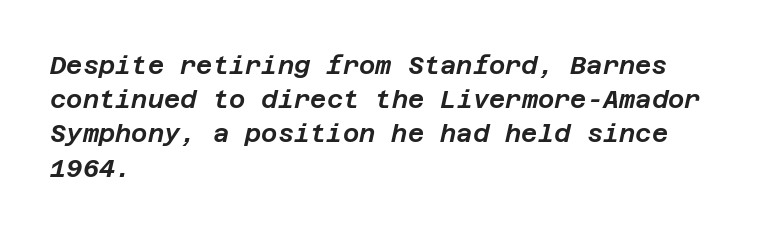
Q: Is the text italic (slanted)? A: Yes, it leans right by about 12 degrees.
Q: Is the text underlined? A: No.
Q: How is the paragraph aligned? A: Left-aligned.
Q: Is the spacing between letters normal or unusually wide? A: Normal.
Q: Is the spacing between lines tight, normal or loose? A: Normal.
